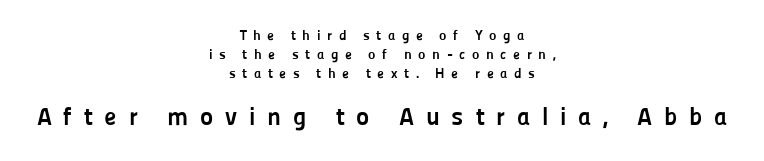
{"italic": "no", "bold": "yes", "underline": "no", "align": "center", "line_spacing": "normal", "line_spacing_ratio": 1.35, "letter_spacing": "wide", "letter_spacing_em": 0.47, "larger_block": "second", "size_ratio": 1.79, "glyph_px": 25}
